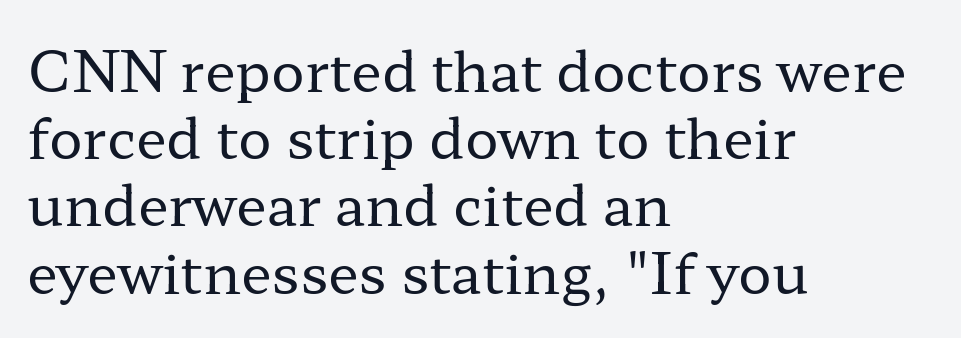
Q: Is the text bold? A: No.
Q: Is the text italic (slanted)? A: No, it is upright.
Q: Is the typeface a serif or a sans-serif typeface? A: Serif.
Q: Is the text underlined? A: No.
Q: How is the paragraph aligned? A: Left-aligned.
Q: Is the spacing between letters normal or unusually wide? A: Normal.
Q: Width (condensed, normal, or wide)? A: Wide.
Q: Stroke contrast? A: Low.
Q: x-height? A: Medium.
Q: Monospaced? A: No.
